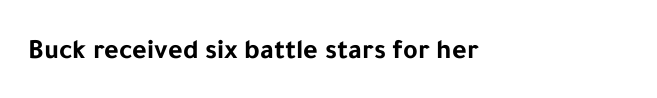
The image shows 28 px bold sans-serif type, upright; set left-aligned, normal letter spacing, not underlined; low stroke contrast and a medium x-height.
